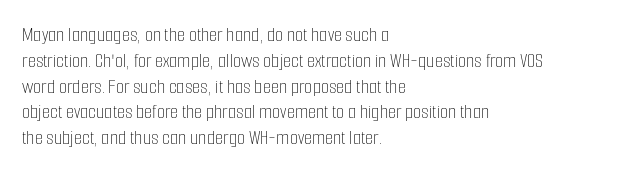
Visually the block forms a straight wall on the left and a jagged coastline on the right. This sample uses plain, unmodified letter spacing. The face looks like a standard text weight, possibly lighter. Check under the words: just untouched page. Does the lettering tilt? It doesn't — this is upright.
